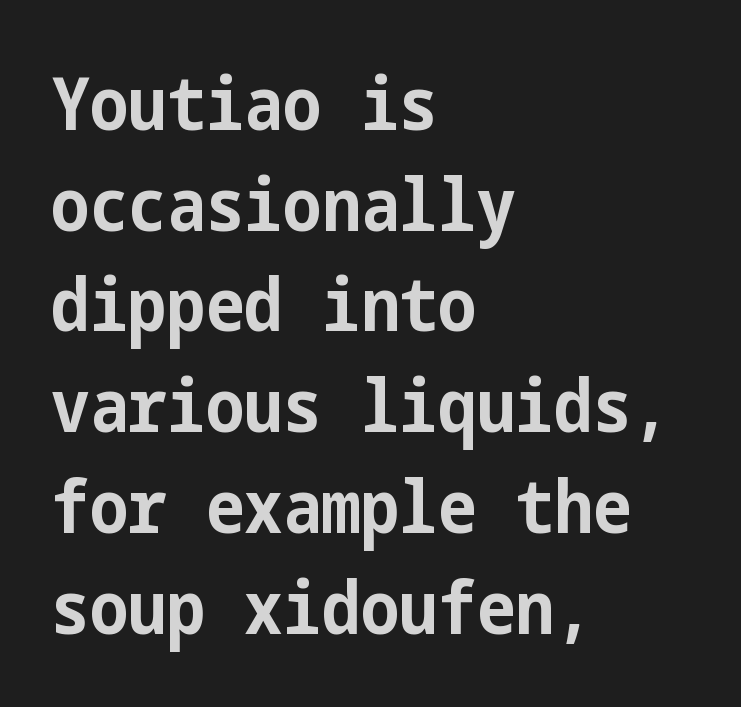
Q: Is the text bold? A: Yes.
Q: Is the text italic (slanted)? A: No, it is upright.
Q: Is the typeface a serif or a sans-serif typeface? A: Sans-serif.
Q: Is the text underlined? A: No.
Q: How is the paragraph aligned? A: Left-aligned.
Q: Is the spacing between letters normal or unusually wide? A: Normal.
Q: Is the spacing between lines tight, normal or loose? A: Normal.
Q: Width (condensed, normal, or wide)? A: Condensed.
Q: Stroke contrast? A: Low.
Q: x-height? A: Medium.
